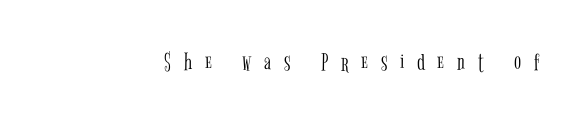
{"italic": "no", "bold": "no", "underline": "no", "letter_spacing": "wide", "letter_spacing_em": 0.49, "glyph_px": 26}
